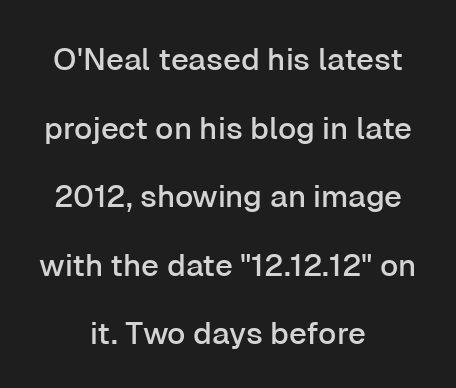
Does the lettering tilt? It doesn't — this is upright. The passage shown is typed in a proportional face where columns would drift. Regarding serifs, this sample does without them. The words here are not underlined. The letters sit at their default tracking, neither squeezed nor spread.
